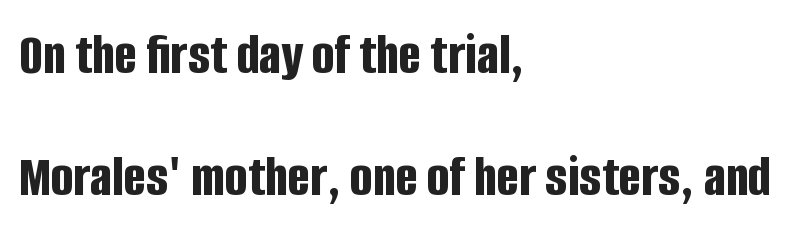
Q: Is the text bold? A: Yes.
Q: Is the text italic (slanted)? A: No, it is upright.
Q: Is the typeface a serif or a sans-serif typeface? A: Sans-serif.
Q: Is the text underlined? A: No.
Q: How is the paragraph aligned? A: Left-aligned.
Q: Is the spacing between letters normal or unusually wide? A: Normal.
Q: Is the spacing between lines tight, normal or loose? A: Loose.
Q: Width (condensed, normal, or wide)? A: Condensed.
Q: Stroke contrast? A: Low.
Q: x-height? A: Large.
Q: Monospaced? A: No.
